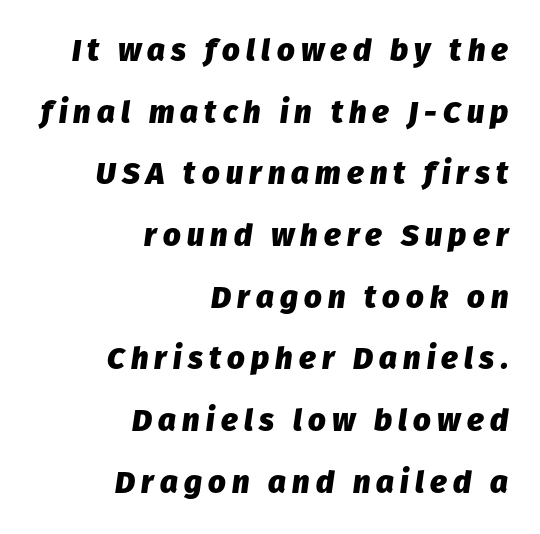
The image shows 31 px heavy type, italic (leaning right); set right-aligned, loose line spacing (1.99x), unusually wide letter spacing (+0.2 em), not underlined; low stroke contrast and a medium x-height.
